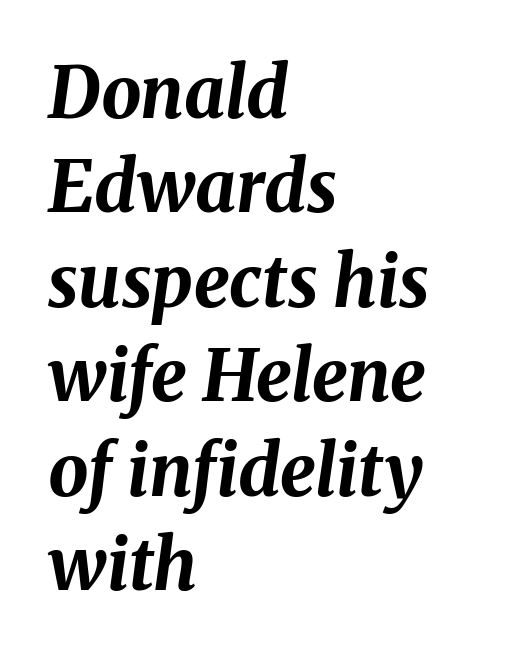
{"italic": "yes", "lean": "right", "slant_degrees": 8, "bold": "yes", "weight": "bold", "width": "normal", "stroke_contrast": "medium", "x_height": "medium", "monospaced": "no", "underline": "no", "align": "left", "line_spacing": "normal", "line_spacing_ratio": 1.33, "letter_spacing": "normal", "letter_spacing_em": 0.0, "glyph_px": 71}
